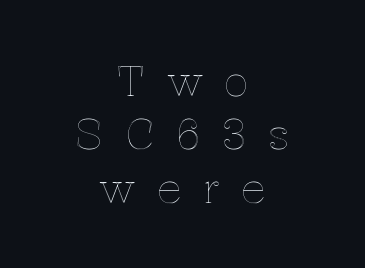
Q: Is the text italic (slanted)? A: No, it is upright.
Q: Is the text underlined? A: No.
Q: How is the paragraph aligned? A: Centered.
Q: Is the spacing between letters normal or unusually wide? A: Unusually wide.
Q: Is the spacing between lines tight, normal or loose? A: Normal.
Q: Width (condensed, normal, or wide)? A: Normal.
Q: x-height? A: Medium.
Q: Monospaced? A: No.
